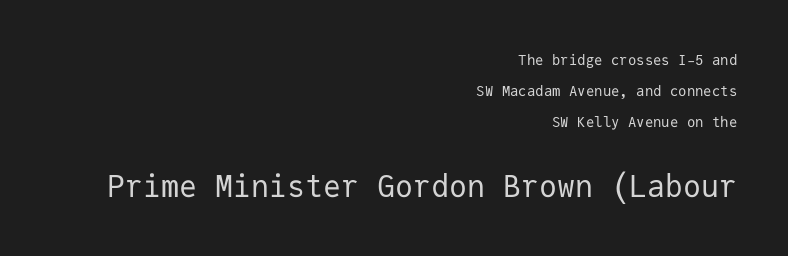
The image shows 30 px regular-weight sans-serif type, upright, monospaced; set right-aligned, loose line spacing (2.22x), normal letter spacing, not underlined; the second (bottom) block is 2.14x larger; low stroke contrast and a medium x-height.
